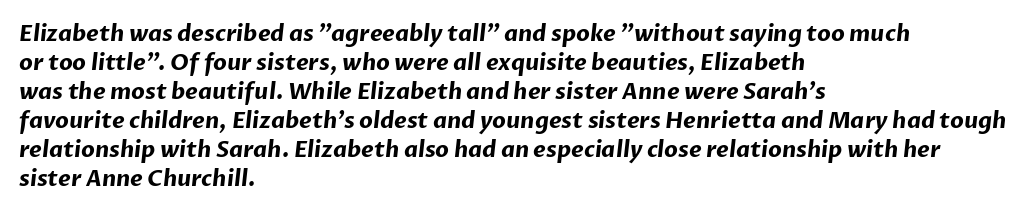
Q: Is the text bold? A: Yes.
Q: Is the text underlined? A: No.
Q: How is the paragraph aligned? A: Left-aligned.
Q: Is the spacing between letters normal or unusually wide? A: Normal.
Q: Is the spacing between lines tight, normal or loose? A: Normal.
